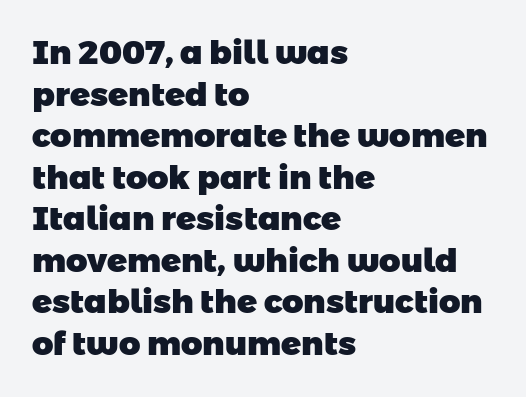
This sample uses a sans-serif face. Do the characters align in a grid? No, the font is proportional. The zone under the glyphs is completely vacant. A normal amount of white space separates one row of letters from the next. You could call the tracking neutral — neither tight nor loose. The ragged edge is on the right, which tells us the setting is flush left.
